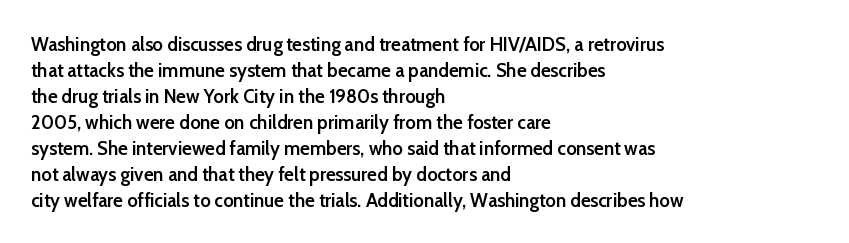
The image shows 20 px text type, upright; set left-aligned, normal line spacing (1.3x), normal letter spacing, not underlined.
